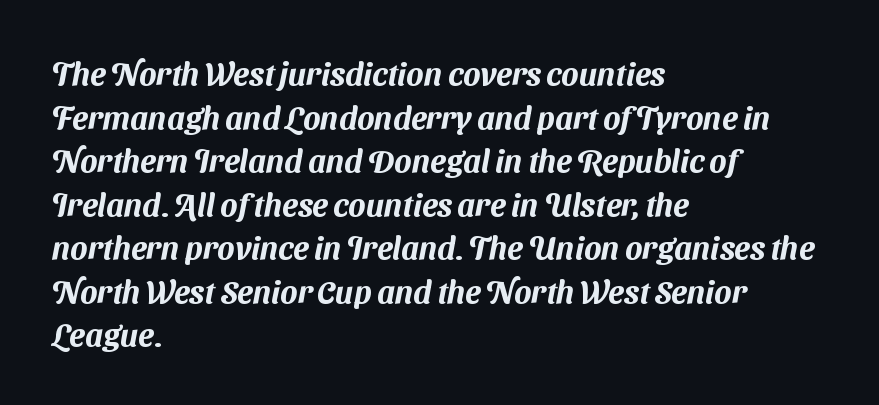
The image shows 32 px sans-serif type; set left-aligned, normal line spacing (1.36x), normal letter spacing, not underlined; medium stroke contrast and a medium x-height.
